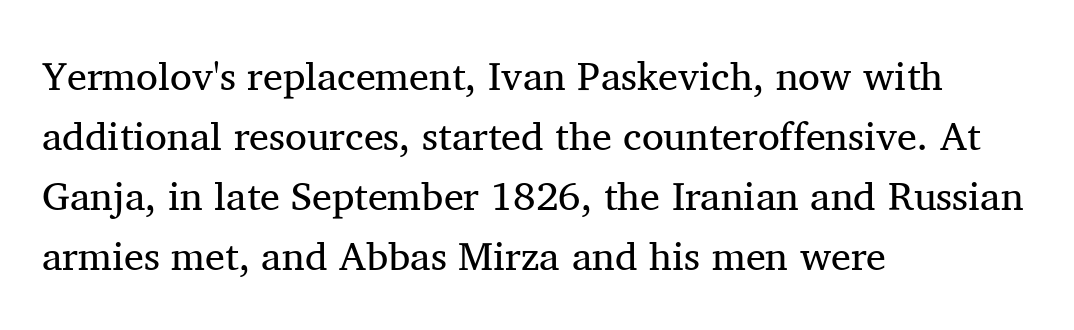
Q: Is the text bold? A: No.
Q: Is the text italic (slanted)? A: No, it is upright.
Q: Is the typeface a serif or a sans-serif typeface? A: Serif.
Q: Is the text underlined? A: No.
Q: How is the paragraph aligned? A: Left-aligned.
Q: Is the spacing between letters normal or unusually wide? A: Normal.
Q: Is the spacing between lines tight, normal or loose? A: Normal.
Q: Width (condensed, normal, or wide)? A: Normal.
Q: Stroke contrast? A: Medium.
Q: x-height? A: Medium.
Q: Monospaced? A: No.
